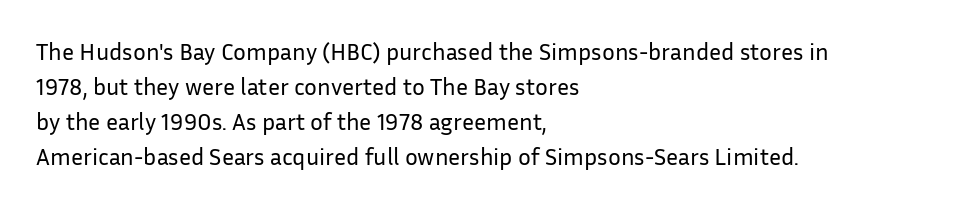
The image shows 24 px text type, upright; set left-aligned, normal line spacing (1.46x), normal letter spacing, not underlined.
